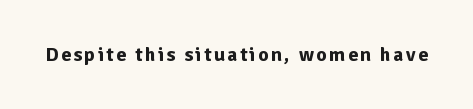
The image shows 20 px bold type, upright; set not underlined.
